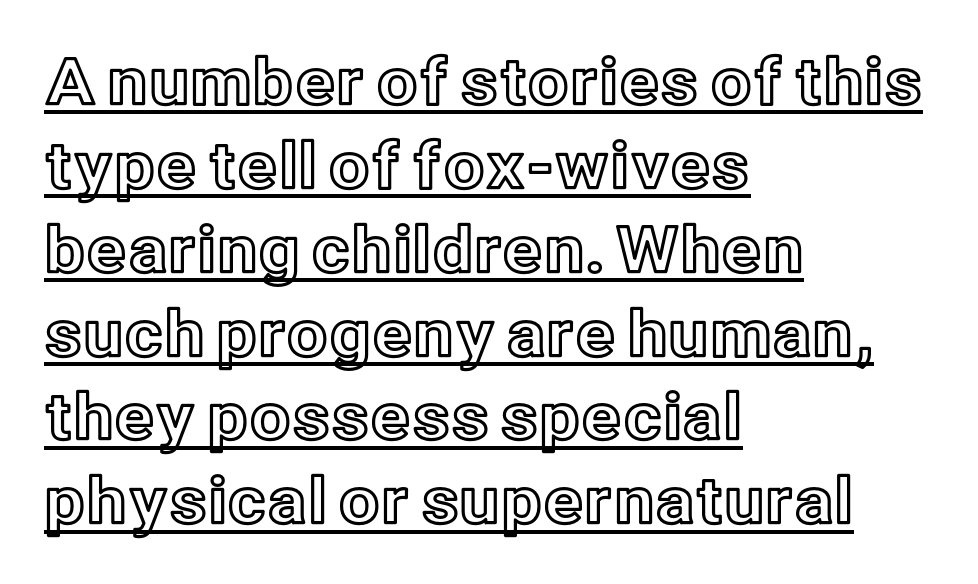
{"italic": "no", "width": "normal", "x_height": "medium", "monospaced": "no", "underline": "yes", "align": "left", "line_spacing": "normal", "line_spacing_ratio": 1.31, "letter_spacing": "normal", "letter_spacing_em": 0.0, "glyph_px": 64}
